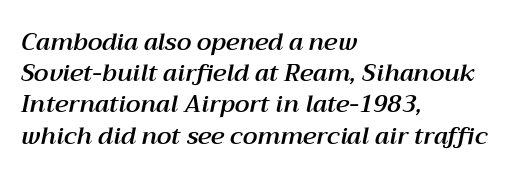
{"italic": "yes", "lean": "right", "slant_degrees": 12, "underline": "no", "align": "left", "line_spacing": "normal", "line_spacing_ratio": 1.3, "letter_spacing": "normal", "letter_spacing_em": 0.0, "glyph_px": 24}
